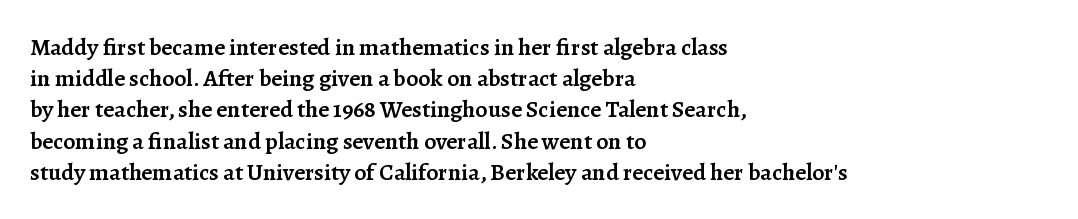
The image shows 24 px text type, upright; set left-aligned, normal line spacing (1.3x), normal letter spacing, not underlined.
